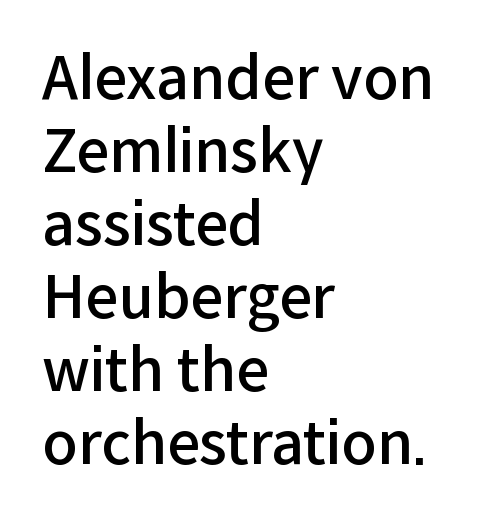
Spacing verdict: proportional, widths tailored to each character. Regular leading. Nobody drew a line under any word here. Emphasis by weight is partial: semibold. The passage is arranged the way most books set body copy — flush left.
